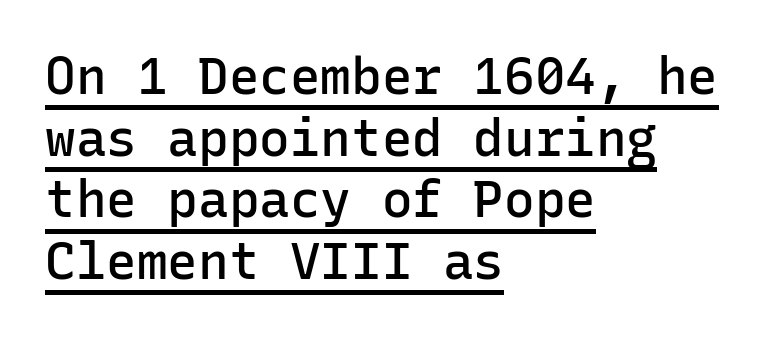
{"serif": "no", "italic": "no", "bold": "semi", "weight": "semibold", "width": "normal", "stroke_contrast": "low", "x_height": "medium", "monospaced": "yes", "underline": "yes", "align": "left", "line_spacing_ratio": 1.21, "letter_spacing": "normal", "letter_spacing_em": 0.0, "glyph_px": 51}
